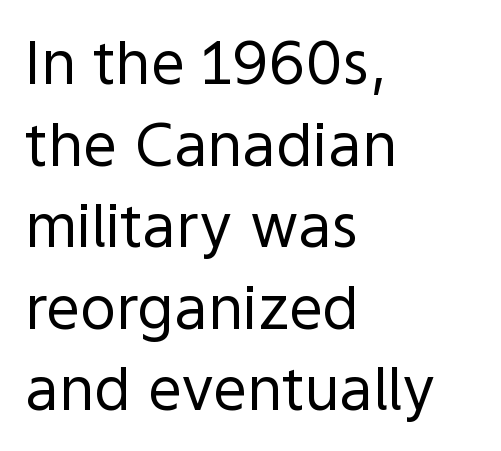
Nope, not italic — everything's standing straight. Classification — sans serif. Is the stroke heavy? The answer is a plain regular-or-lighter. Successive baselines arrive at the customary interval.
